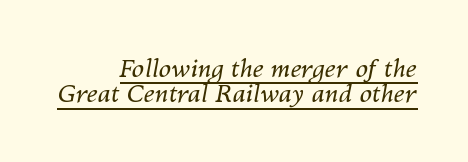
{"italic": "yes", "lean": "right", "slant_degrees": 10, "bold": "no", "underline": "yes", "align": "right", "line_spacing": "tight", "line_spacing_ratio": 1.02, "letter_spacing": "normal", "letter_spacing_em": 0.0, "glyph_px": 25}
